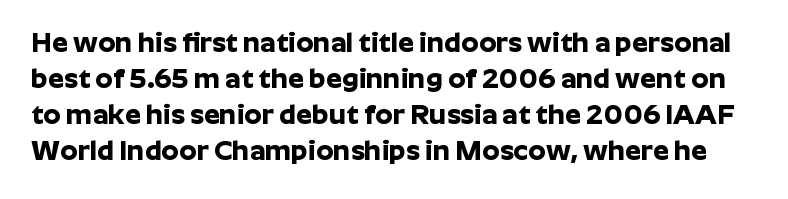
The image shows 28 px bold sans-serif type, upright; set normal line spacing (1.29x), normal letter spacing, not underlined; low stroke contrast and a medium x-height.
